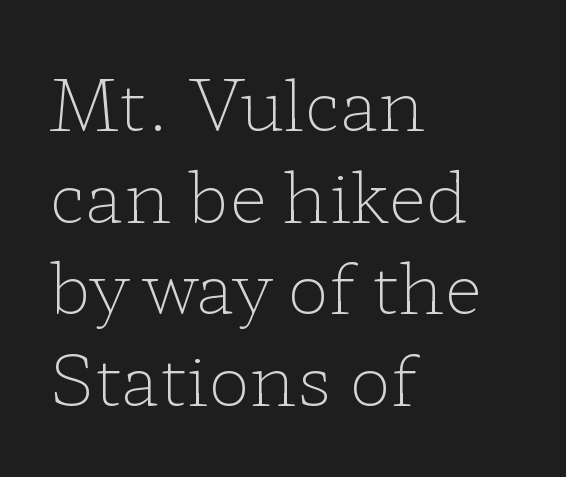
Q: Is the text bold? A: No.
Q: Is the text italic (slanted)? A: No, it is upright.
Q: Is the typeface a serif or a sans-serif typeface? A: Serif.
Q: Is the text underlined? A: No.
Q: How is the paragraph aligned? A: Left-aligned.
Q: Is the spacing between letters normal or unusually wide? A: Normal.
Q: Is the spacing between lines tight, normal or loose? A: Normal.
Q: Width (condensed, normal, or wide)? A: Wide.
Q: Stroke contrast? A: Low.
Q: x-height? A: Medium.
Q: Monospaced? A: No.
